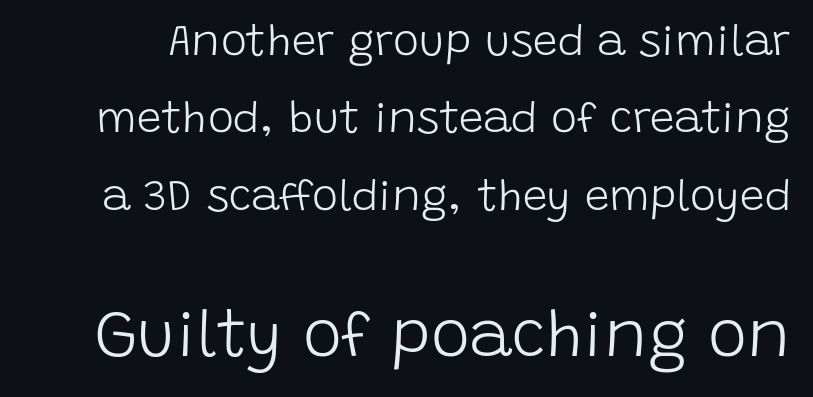
Q: Is the text bold? A: No.
Q: Is the text italic (slanted)? A: No, it is upright.
Q: Is the typeface a serif or a sans-serif typeface? A: Sans-serif.
Q: Is the text underlined? A: No.
Q: Is the spacing between letters normal or unusually wide? A: Normal.
Q: Which block of text is set in a larger size, the first (top) or the second (bottom)? A: The second (bottom) one.
Q: Width (condensed, normal, or wide)? A: Normal.
Q: Stroke contrast? A: Low.
Q: x-height? A: Large.
Q: Monospaced? A: No.
